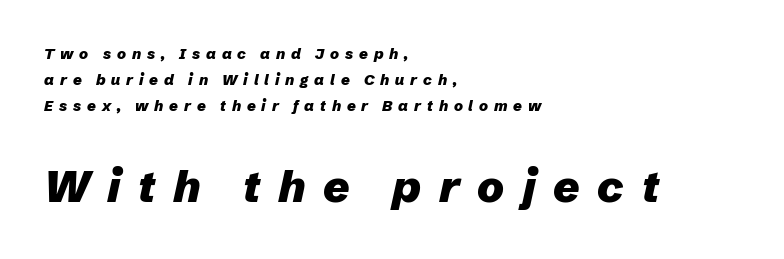
The image shows 45 px heavy type, italic (leaning right); set left-aligned, line spacing 1.74x, unusually wide letter spacing (+0.39 em), not underlined; the second (bottom) block is 3.0x larger; low stroke contrast and a medium x-height.
